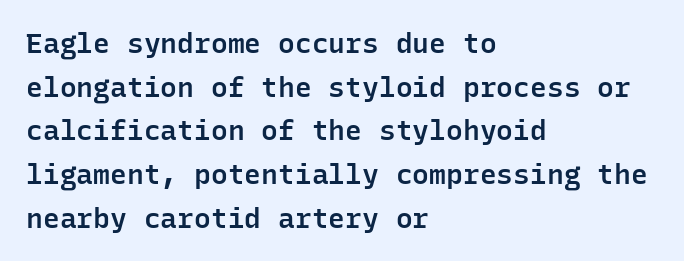
Q: Is the text bold? A: Semi-bold.
Q: Is the text italic (slanted)? A: No, it is upright.
Q: Is the typeface a serif or a sans-serif typeface? A: Sans-serif.
Q: Is the text underlined? A: No.
Q: How is the paragraph aligned? A: Left-aligned.
Q: Is the spacing between letters normal or unusually wide? A: Normal.
Q: Is the spacing between lines tight, normal or loose? A: Normal.
Q: Width (condensed, normal, or wide)? A: Normal.
Q: Stroke contrast? A: Low.
Q: x-height? A: Medium.
Q: Monospaced? A: Yes.
